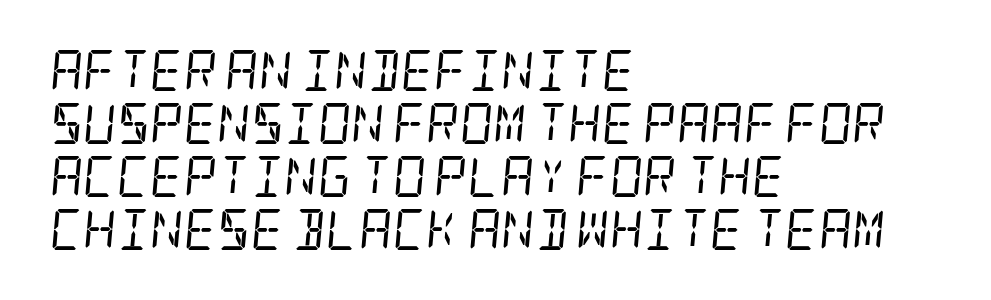
The image shows 41 px regular-weight, condensed serif type, italic (leaning right); set left-aligned, normal line spacing (1.29x), normal letter spacing, not underlined; low stroke contrast and a large x-height.
